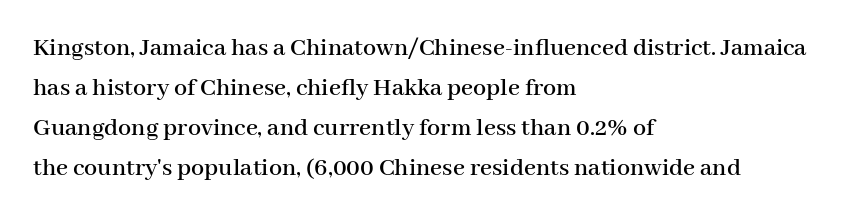
{"italic": "no", "underline": "no", "align": "left", "line_spacing": "normal", "line_spacing_ratio": 1.54, "letter_spacing": "normal", "letter_spacing_em": 0.0, "glyph_px": 26}
